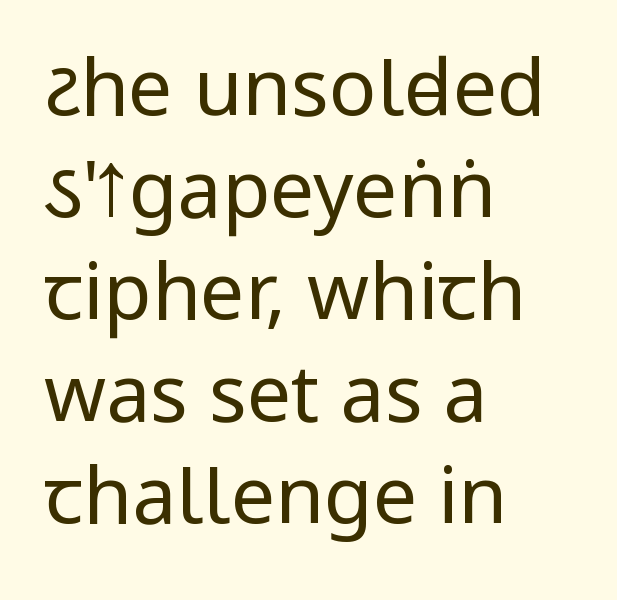
{"serif": "no", "italic": "no", "bold": "no", "weight": "regular", "width": "condensed", "stroke_contrast": "low", "underline": "no", "align": "left", "line_spacing": "normal", "line_spacing_ratio": 1.29, "letter_spacing": "normal", "letter_spacing_em": 0.0, "glyph_px": 79}
